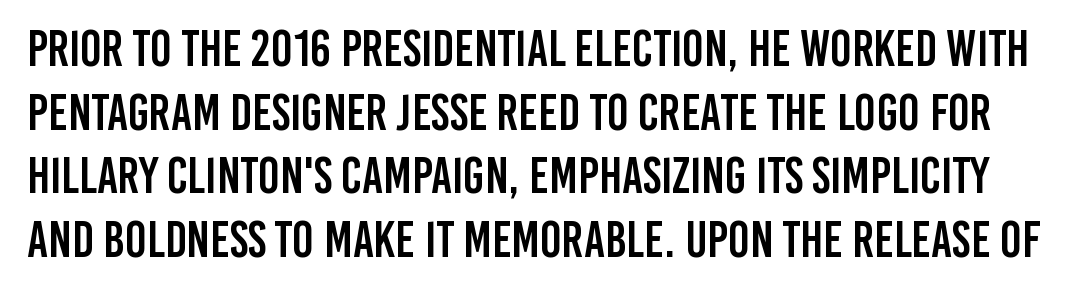
Are there feet on the stems? There aren't — it's a sans. Is there much room between lines? A standard amount, neither cramped nor airy. Notice how the stems are strictly vertical — no italics here. Nobody touched the tracking dial on this one.
